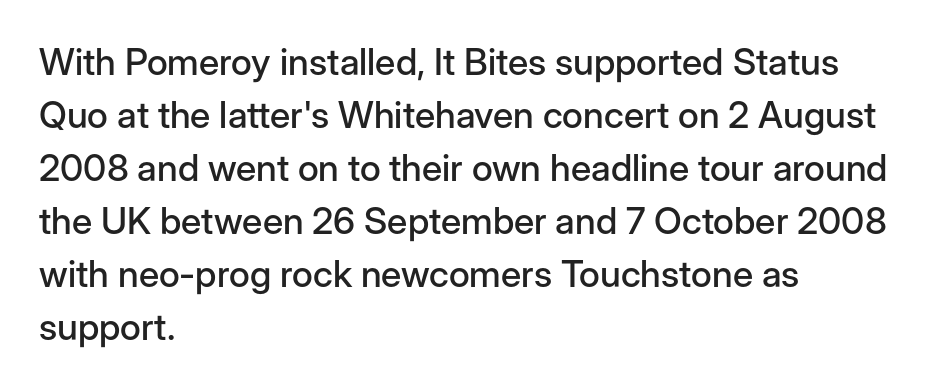
{"serif": "no", "italic": "no", "width": "normal", "stroke_contrast": "low", "x_height": "medium", "monospaced": "no", "underline": "no", "align": "left", "line_spacing": "normal", "line_spacing_ratio": 1.43, "letter_spacing": "normal", "letter_spacing_em": 0.0, "glyph_px": 37}
